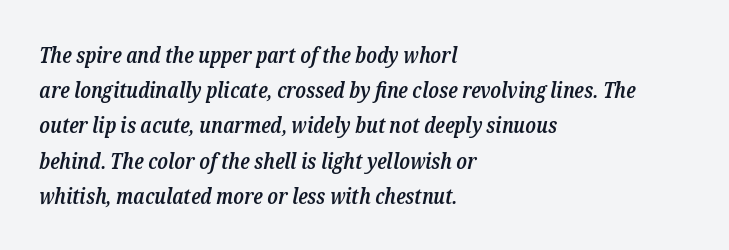
The image shows 22 px text type, italic (leaning right); set left-aligned, normal line spacing (1.6x), normal letter spacing, not underlined.
